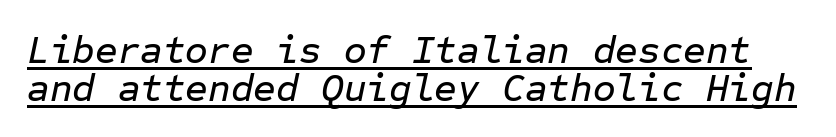
These lines keep a tight, regular rhythm from letter to letter. This is oblique type, the kind used for emphasis or titles. Honestly, the underline is the first thing you notice here. The space between consecutive lines is stingy.
